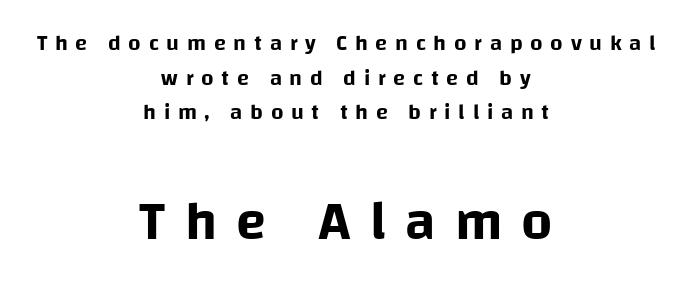
You could not count columns in this text — the font is proportionally spaced. Line starts and ends both wander, symmetrically. Evenly set lines give the paragraph a standard silhouette. Someone cranked the tracking dial way up on this one. A student would notice the bottom passage is typeset larger than what precedes it. A typesetter would label this face a sans.
